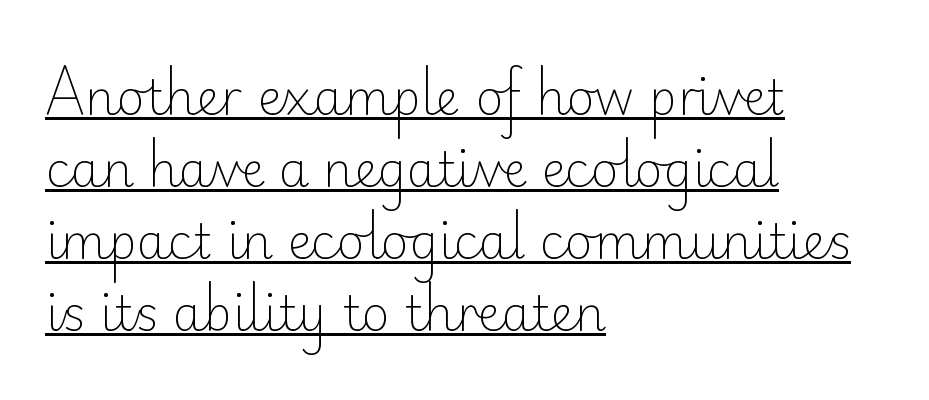
Q: Is the text bold? A: No.
Q: Is the text italic (slanted)? A: No, it is upright.
Q: Is the typeface a serif or a sans-serif typeface? A: Sans-serif.
Q: Is the text underlined? A: Yes.
Q: How is the paragraph aligned? A: Left-aligned.
Q: Is the spacing between letters normal or unusually wide? A: Normal.
Q: Is the spacing between lines tight, normal or loose? A: Normal.
Q: Width (condensed, normal, or wide)? A: Normal.
Q: Stroke contrast? A: Low.
Q: x-height? A: Small.
Q: Monospaced? A: No.
